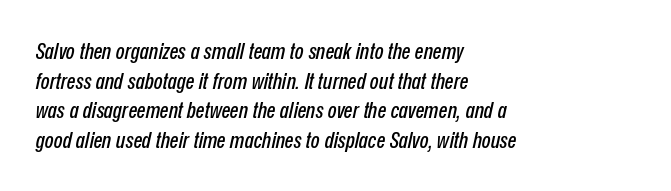
The image shows 23 px text type, italic (leaning right); set left-aligned, normal line spacing (1.29x), normal letter spacing, not underlined.
